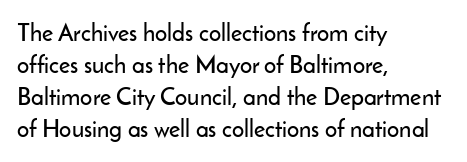
{"italic": "no", "underline": "no", "align": "left", "line_spacing": "normal", "line_spacing_ratio": 1.34, "letter_spacing": "normal", "letter_spacing_em": 0.0, "glyph_px": 24}
